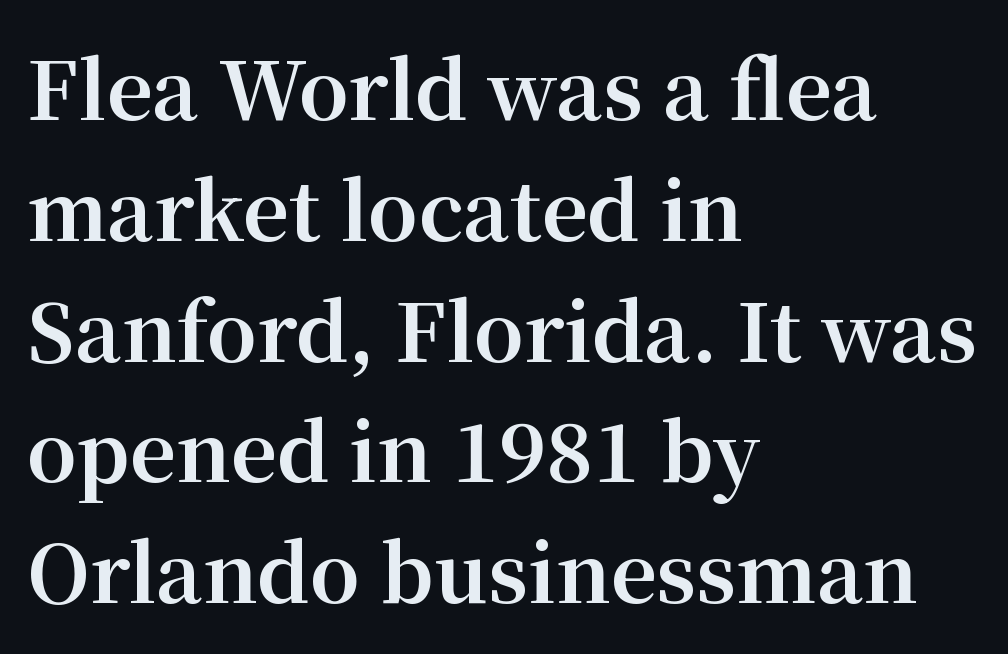
Little horizontal feet cap the strokes, marking this as serif type. Proportional: the letters do not fall into vertical columns. These lines carry a lot of weight — the face is fully bold. This rendering features lettering with no underline. Where is the straight margin? On the left.
